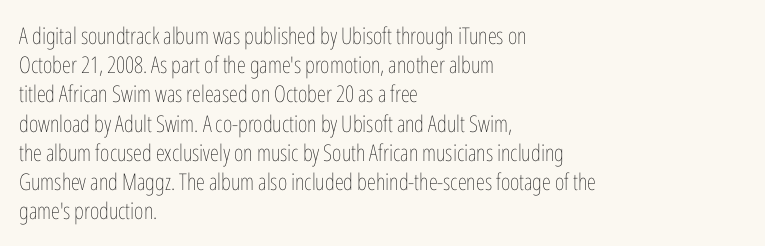
The image shows 23 px text type, upright; set left-aligned, normal line spacing (1.27x), normal letter spacing, not underlined.
